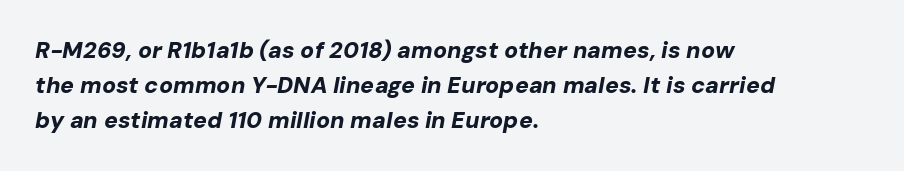
Successive baselines arrive at the customary interval. You can tell it's italic because the verticals aren't actually vertical. The specimen omits any rule beneath the text block's lines. Strokes here are thick enough to call this a true bold.
